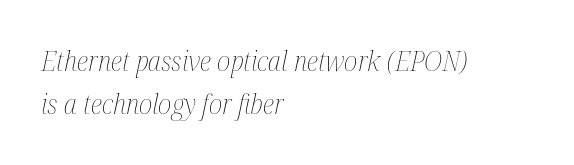
Rendered with sloped, italic letterforms. The space directly below the letters is spotless. Stems here are at most as thick as an everyday book face. The gaps between neighbouring characters are ordinary and unremarkable.
